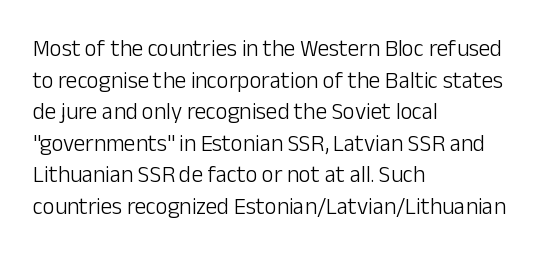
Q: Is the text bold? A: No.
Q: Is the text italic (slanted)? A: No, it is upright.
Q: Is the text underlined? A: No.
Q: How is the paragraph aligned? A: Left-aligned.
Q: Is the spacing between letters normal or unusually wide? A: Normal.
Q: Is the spacing between lines tight, normal or loose? A: Normal.
